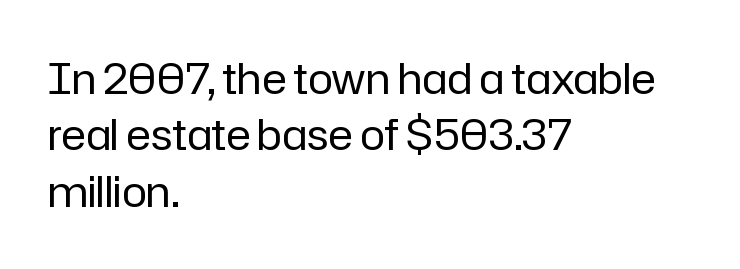
The image shows 42 px regular-weight sans-serif type, upright; set left-aligned, normal line spacing (1.34x), normal letter spacing, not underlined; low stroke contrast and a medium x-height.
